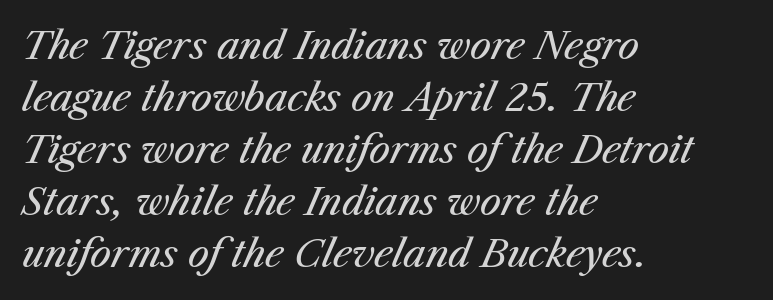
{"italic": "yes", "lean": "right", "slant_degrees": 23, "bold": "no", "weight": "regular", "width": "normal", "stroke_contrast": "medium", "x_height": "medium", "monospaced": "no", "underline": "no", "align": "left", "line_spacing": "normal", "line_spacing_ratio": 1.37, "letter_spacing": "normal", "letter_spacing_em": 0.0, "glyph_px": 38}
